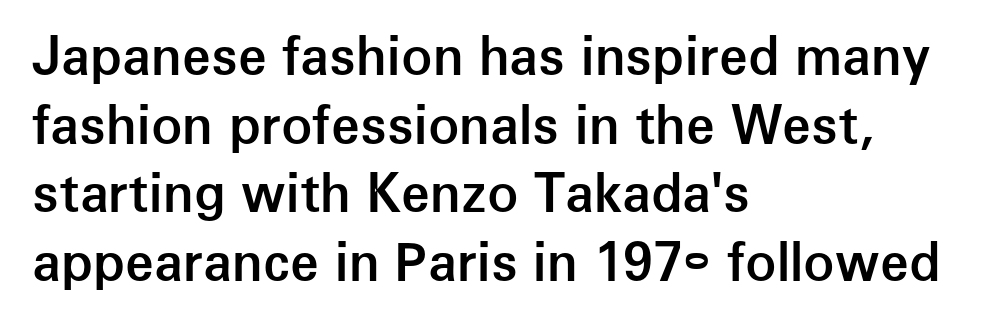
{"serif": "no", "italic": "no", "bold": "semi", "weight": "semibold", "width": "normal", "stroke_contrast": "low", "x_height": "medium", "monospaced": "no", "underline": "no", "align": "left", "line_spacing": "normal", "line_spacing_ratio": 1.32, "letter_spacing": "normal", "letter_spacing_em": 0.0, "glyph_px": 52}
